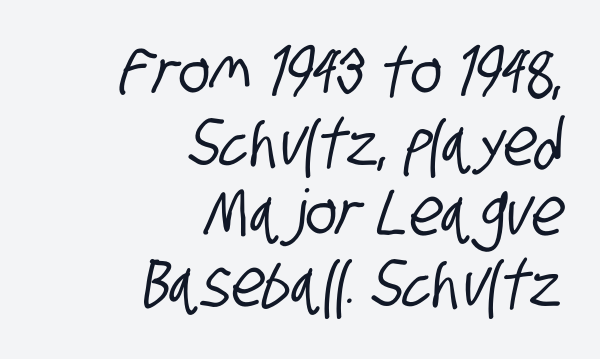
Q: Is the typeface a serif or a sans-serif typeface? A: Sans-serif.
Q: Is the text underlined? A: No.
Q: How is the paragraph aligned? A: Right-aligned.
Q: Is the spacing between letters normal or unusually wide? A: Normal.
Q: Is the spacing between lines tight, normal or loose? A: Tight.
Q: Width (condensed, normal, or wide)? A: Condensed.
Q: Stroke contrast? A: Low.
Q: x-height? A: Large.
Q: Monospaced? A: No.
